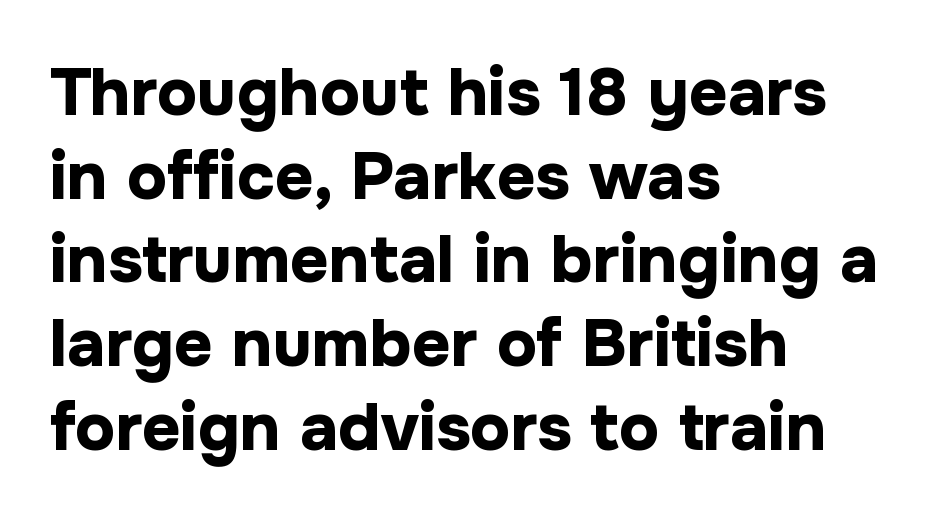
This sample uses a sans-serif face. How heavy is the stroke? Heavy — this is a bold. Line starts are locked; line ends wander. Think of a printed novel: that variable character pitch is what you see here. This sample uses an upright cut, with every glyph sitting square on the baseline.
